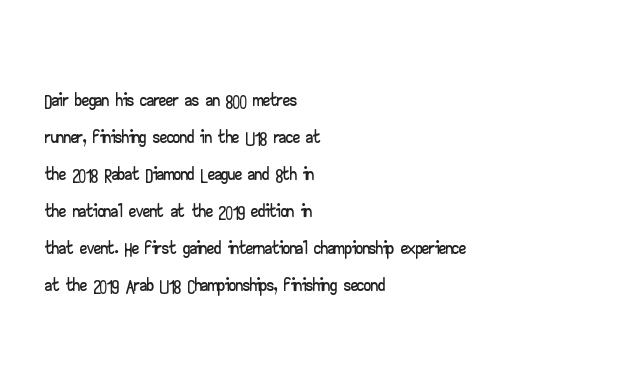
The image shows 28 px wide sans-serif type, upright; set left-aligned, normal line spacing (1.32x), normal letter spacing, not underlined; low stroke contrast and a small x-height.
